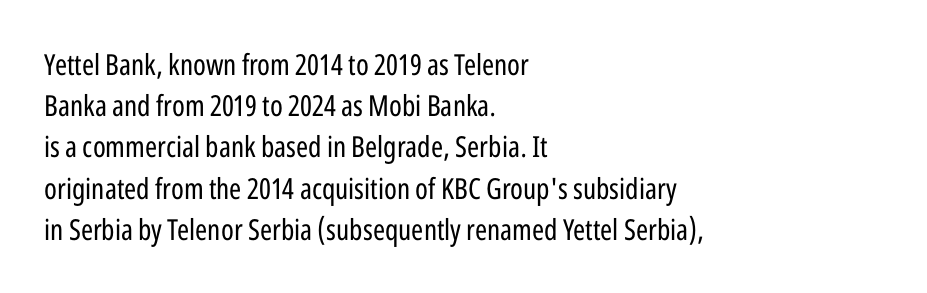
The lettering stays uniformly vertical, giving the passage a roman look. The rendering shows plain stroke endings on the letterforms — a sans-serif design. Each letter keeps its own natural width here, so spacing adapts to shape. Glance below the letters and you will spot only blank space. Default kerning and tracking; the words read as compact shapes.
